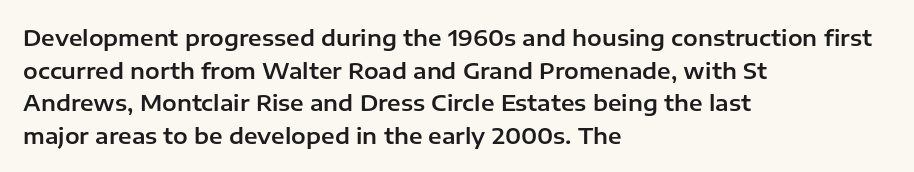
The string is rendered with underlining switched off. Successive baselines arrive at the customary interval. The paragraph shown leans on its left margin. Do the letters lean? They stand straight. The passage shown has conventional tracking throughout.
